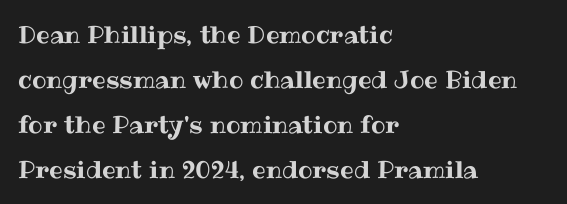
The setting favours the left margin, as ordinary paragraphs usually do. Caption: standard tracking, unaltered. Any mark beneath the type? The region is blank. Unlike italic type, these characters show no tilt at all.
